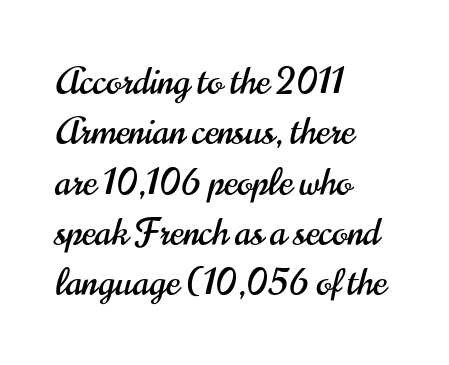
The image shows 37 px condensed sans-serif type; set left-aligned, normal line spacing (1.36x), normal letter spacing, not underlined; high stroke contrast and a small x-height.
